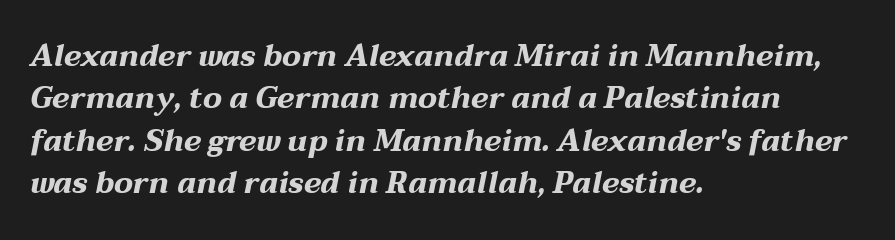
Normally led — the rows are evenly, conventionally spaced. Is this a fixed-width face? No — the glyphs have proportional, varying widths. Emphasis-style slanted type is in use. The gap between lines stays unmarked. Each line starts at the same left margin while the right side varies.
